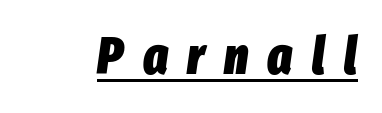
The image shows 52 px heavy, condensed type, italic (leaning right); set unusually wide letter spacing (+0.37 em), underlined; low stroke contrast and a medium x-height.
